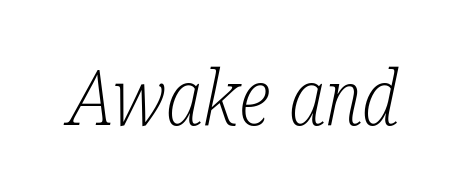
Small tapered or slab feet sit at the stroke ends, so this counts as serif. Yep, that's italic — everything's leaning. Clear beneath every line of the passage. A typesetter would call this proportional, since set widths differ per character. Is the type heavy? It reads as light-to-regular instead.
